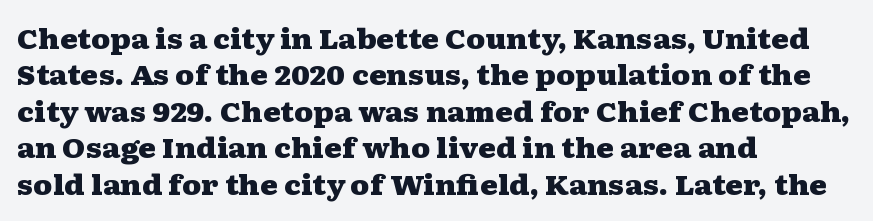
Q: Is the text bold? A: Yes.
Q: Is the text italic (slanted)? A: No, it is upright.
Q: Is the text underlined? A: No.
Q: How is the paragraph aligned? A: Left-aligned.
Q: Is the spacing between letters normal or unusually wide? A: Normal.
Q: Is the spacing between lines tight, normal or loose? A: Normal.
